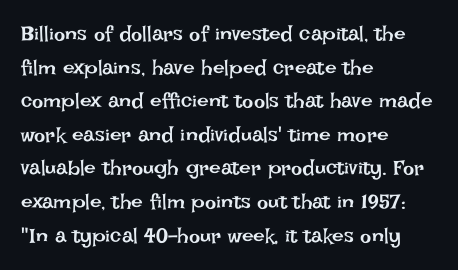
The image shows 21 px text type, upright; set left-aligned, normal line spacing (1.6x), normal letter spacing, not underlined.
